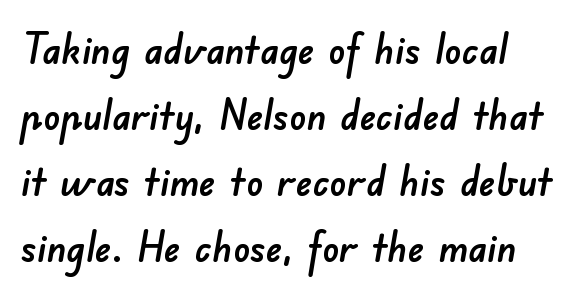
{"serif": "no", "width": "normal", "stroke_contrast": "low", "x_height": "small", "monospaced": "no", "underline": "no", "align": "left", "line_spacing": "normal", "line_spacing_ratio": 1.57, "letter_spacing": "normal", "letter_spacing_em": 0.0, "glyph_px": 42}
